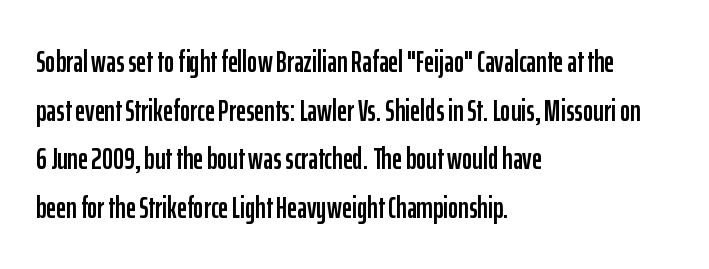
Q: Is the text italic (slanted)? A: No, it is upright.
Q: Is the typeface a serif or a sans-serif typeface? A: Sans-serif.
Q: Is the text underlined? A: No.
Q: How is the paragraph aligned? A: Left-aligned.
Q: Is the spacing between letters normal or unusually wide? A: Normal.
Q: Is the spacing between lines tight, normal or loose? A: Normal.
Q: Width (condensed, normal, or wide)? A: Condensed.
Q: Stroke contrast? A: Low.
Q: x-height? A: Medium.
Q: Monospaced? A: No.
